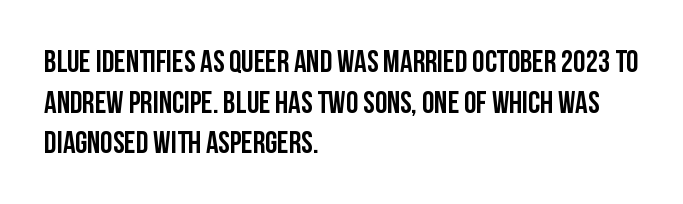
Typeset ragged right — the left edge is the straight one. This rendering employs a face without finishing strokes, i.e., a sans-serif. Any mark beneath the type? The region is blank. No extra tracking has been applied to these lines. Designer's note — italics off, roman on. Varying glyph widths throughout — classic text-font behaviour.
